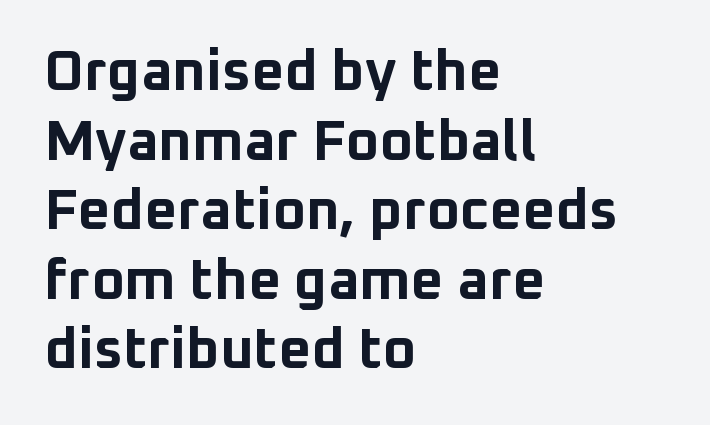
Q: Is the text bold? A: Yes.
Q: Is the text italic (slanted)? A: No, it is upright.
Q: Is the typeface a serif or a sans-serif typeface? A: Sans-serif.
Q: Is the text underlined? A: No.
Q: How is the paragraph aligned? A: Left-aligned.
Q: Is the spacing between letters normal or unusually wide? A: Normal.
Q: Width (condensed, normal, or wide)? A: Normal.
Q: Stroke contrast? A: Low.
Q: x-height? A: Medium.
Q: Monospaced? A: No.
